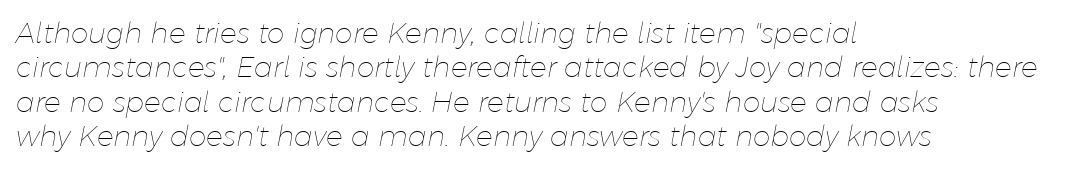
The baseline area is clear. Weight: regular or lighter. Students, note that the glyphs here touch the page at normal intervals. One-word summary of the alignment: left.
